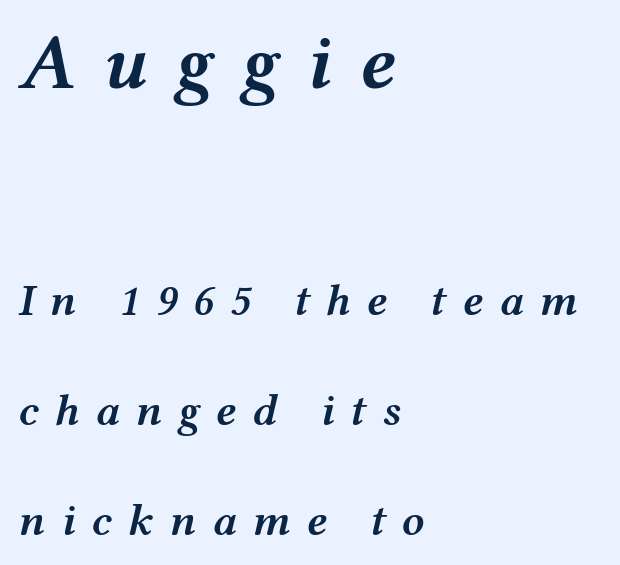
The image shows 79 px semibold, wide type, italic (leaning right); set left-aligned, loose line spacing (2.45x), unusually wide letter spacing (+0.35 em), not underlined; the first (top) block is 1.76x larger; medium stroke contrast and a medium x-height.
